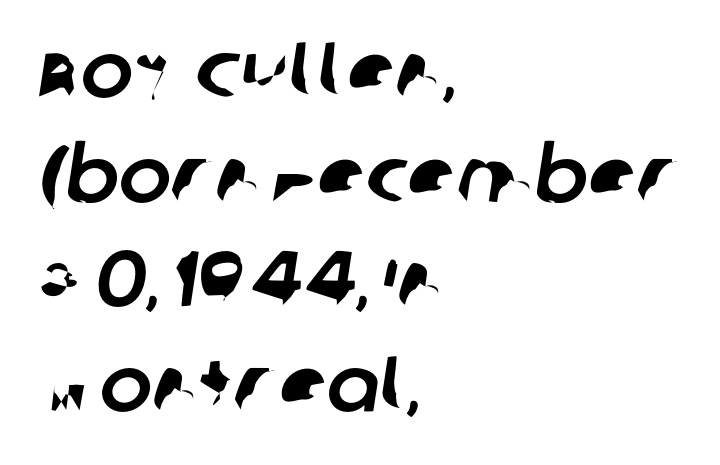
Each line starts at the same left margin while the right side varies. A bare baseline throughout the passage. Caption: standard tracking, unaltered. Normally led — the rows are evenly, conventionally spaced.
